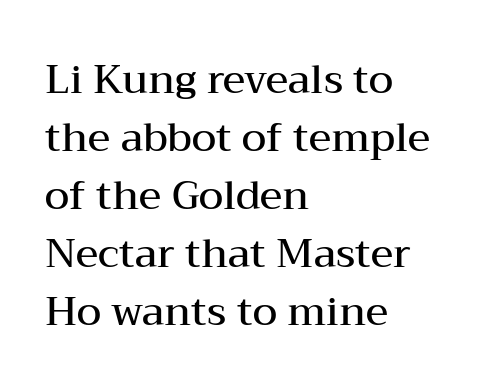
In terms of letterspacing, this is plain default setting. Varying glyph widths throughout — classic text-font behaviour. The space directly below the letters is spotless. Quick note: interline space is typical. The letters stand straight up with perfectly vertical stems.
